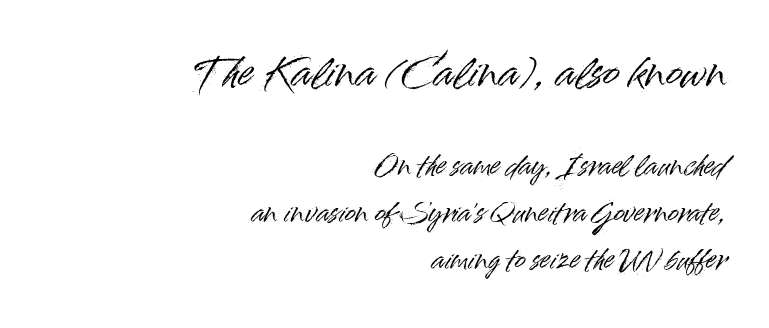
The image shows 39 px sans-serif type; set right-aligned, line spacing 1.81x, normal letter spacing, not underlined; the first (top) block is 1.5x larger; high stroke contrast and a small x-height.
